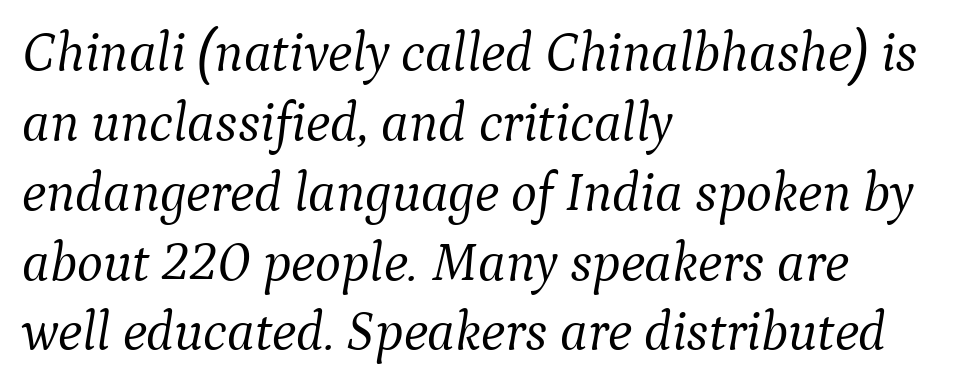
{"serif": "yes", "italic": "yes", "lean": "right", "slant_degrees": 9, "bold": "no", "weight": "light", "width": "normal", "stroke_contrast": "medium", "x_height": "medium", "monospaced": "no", "underline": "no", "align": "left", "line_spacing": "normal", "line_spacing_ratio": 1.27, "letter_spacing": "normal", "letter_spacing_em": 0.0, "glyph_px": 55}
